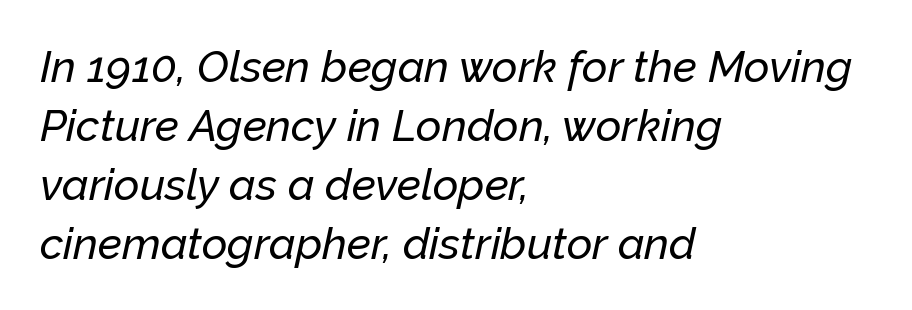
Q: Is the text italic (slanted)? A: Yes, it leans right by about 12 degrees.
Q: Is the text underlined? A: No.
Q: How is the paragraph aligned? A: Left-aligned.
Q: Is the spacing between letters normal or unusually wide? A: Normal.
Q: Is the spacing between lines tight, normal or loose? A: Normal.
Q: Width (condensed, normal, or wide)? A: Normal.
Q: Stroke contrast? A: Low.
Q: x-height? A: Medium.
Q: Monospaced? A: No.
